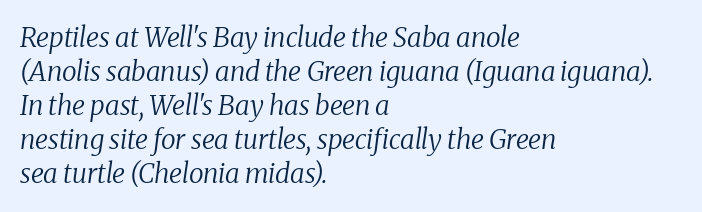
{"italic": "yes", "lean": "right", "slant_degrees": 8, "bold": "no", "underline": "no", "align": "left", "line_spacing": "normal", "line_spacing_ratio": 1.26, "letter_spacing": "normal", "letter_spacing_em": 0.0, "glyph_px": 27}
